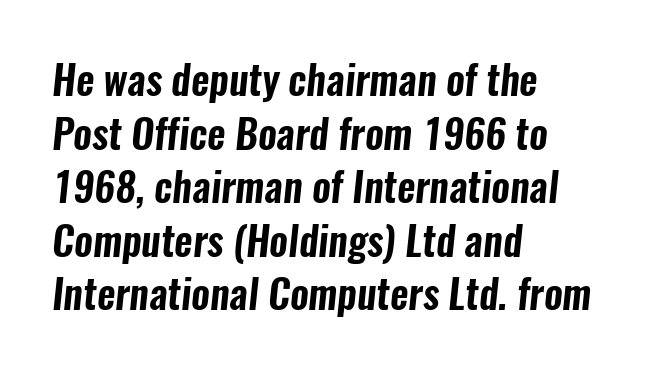
Q: Is the typeface a serif or a sans-serif typeface? A: Sans-serif.
Q: Is the text underlined? A: No.
Q: How is the paragraph aligned? A: Left-aligned.
Q: Is the spacing between letters normal or unusually wide? A: Normal.
Q: Is the spacing between lines tight, normal or loose? A: Normal.
Q: Width (condensed, normal, or wide)? A: Condensed.
Q: Stroke contrast? A: Low.
Q: x-height? A: Medium.
Q: Monospaced? A: No.
